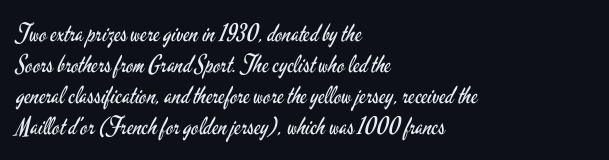
{"bold": "no", "underline": "no", "align": "left", "line_spacing": "normal", "line_spacing_ratio": 1.29, "letter_spacing": "normal", "letter_spacing_em": 0.0, "glyph_px": 24}
